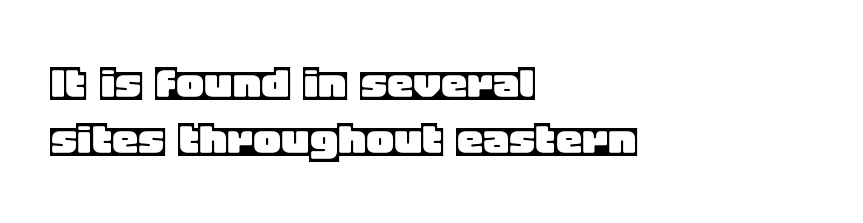
The image shows 53 px text type, upright; set left-aligned, tight line spacing (1.05x), normal letter spacing, not underlined; a large x-height.
